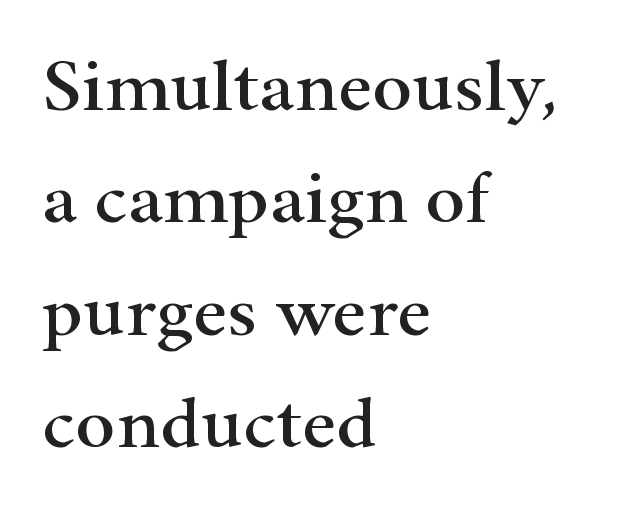
The image shows 75 px wide serif type, upright; set left-aligned, normal line spacing (1.5x), normal letter spacing, not underlined; high stroke contrast and a small x-height.
